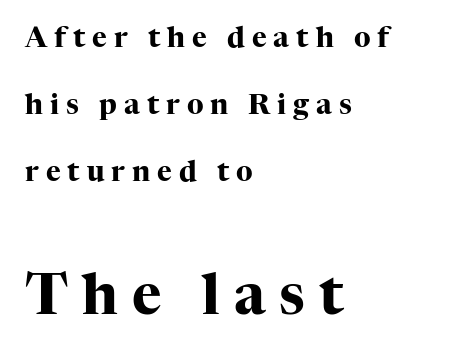
{"serif": "yes", "italic": "no", "bold": "yes", "weight": "heavy", "width": "normal", "stroke_contrast": "high", "x_height": "medium", "monospaced": "no", "underline": "no", "align": "left", "line_spacing": "loose", "line_spacing_ratio": 2.39, "letter_spacing": "wide", "letter_spacing_em": 0.25, "larger_block": "second", "size_ratio": 2.0, "glyph_px": 56}
